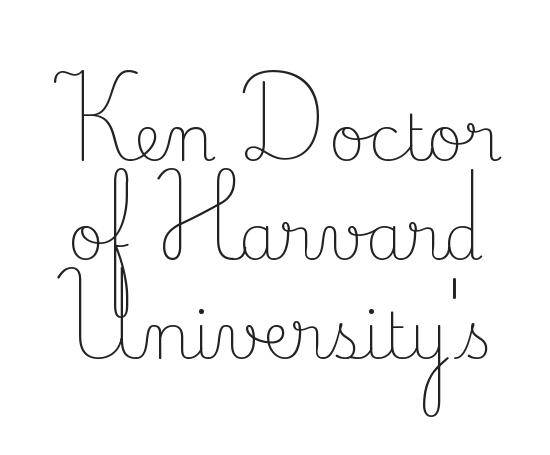
{"serif": "yes", "italic": "no", "bold": "no", "weight": "light", "width": "normal", "stroke_contrast": "low", "x_height": "small", "monospaced": "no", "underline": "no", "line_spacing": "normal", "line_spacing_ratio": 1.57, "letter_spacing": "normal", "letter_spacing_em": 0.0, "glyph_px": 63}
